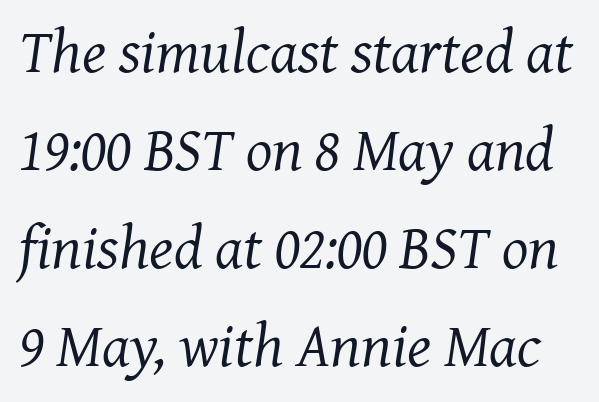
The image shows 62 px regular-weight serif type, italic (leaning right); set normal line spacing (1.58x), normal letter spacing, not underlined; medium stroke contrast and a medium x-height.
